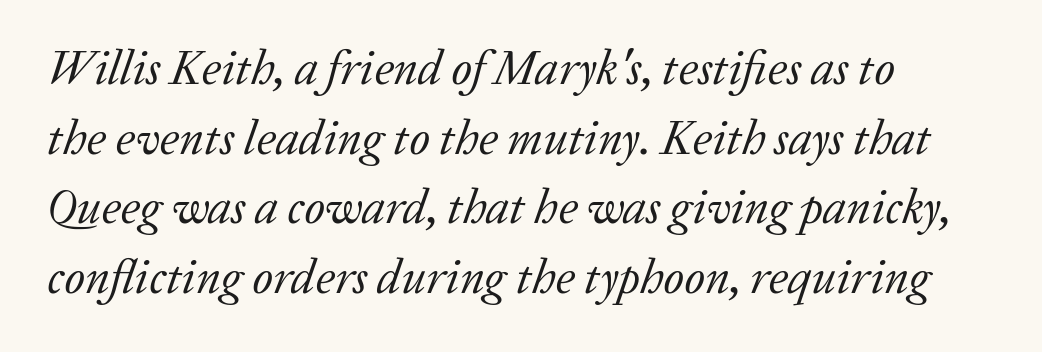
The image shows 48 px regular-weight serif type, italic (leaning right); set left-aligned, normal line spacing (1.45x), normal letter spacing, not underlined; low stroke contrast and a medium x-height.
